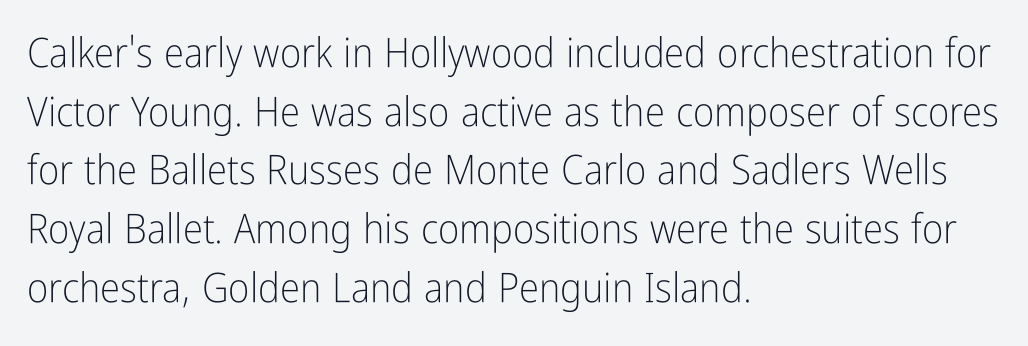
The image shows 41 px light, condensed sans-serif type, upright; set left-aligned, normal line spacing (1.43x), normal letter spacing, not underlined; low stroke contrast and a medium x-height.
